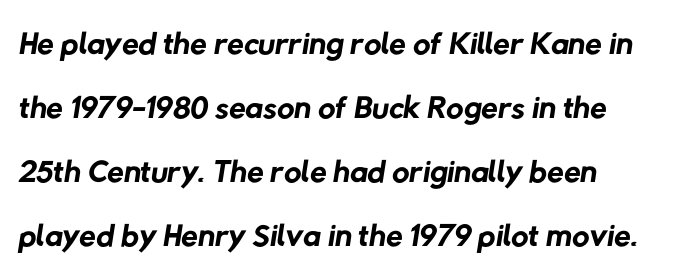
Q: Is the text bold? A: No.
Q: Is the typeface a serif or a sans-serif typeface? A: Sans-serif.
Q: Is the text underlined? A: No.
Q: How is the paragraph aligned? A: Left-aligned.
Q: Is the spacing between letters normal or unusually wide? A: Normal.
Q: Is the spacing between lines tight, normal or loose? A: Normal.
Q: Width (condensed, normal, or wide)? A: Normal.
Q: Stroke contrast? A: Low.
Q: x-height? A: Medium.
Q: Monospaced? A: No.
